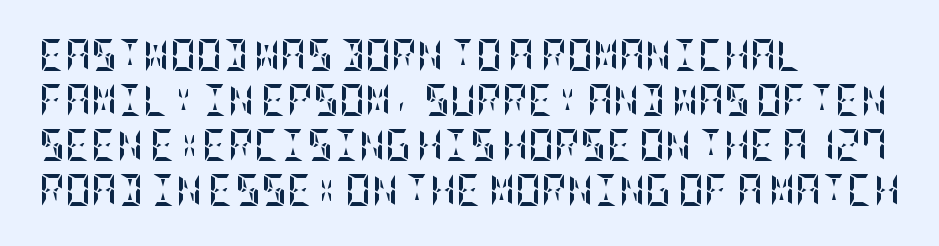
Standard letterfit; no display-style spreading of the glyphs. Weight check: bold — yes, fully. The line-height multiplier appears to be the usual default. Where is the straight margin? On the left.
